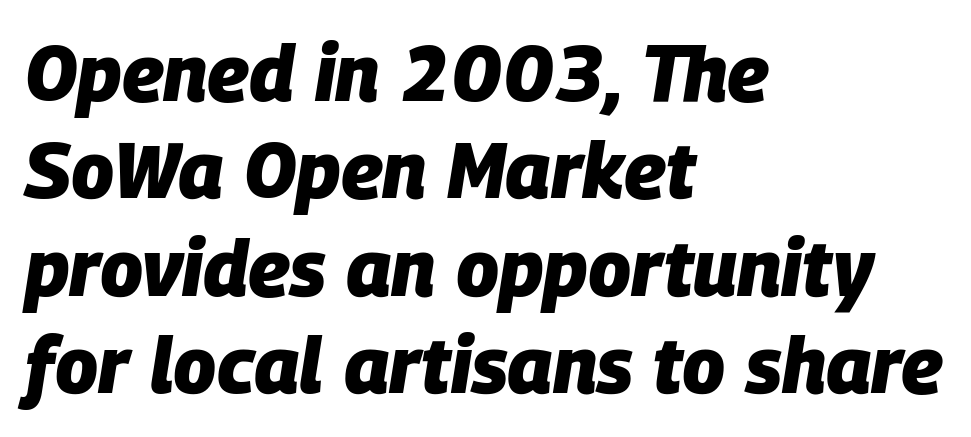
The image shows 78 px heavy type, italic (leaning right); set left-aligned, normal line spacing (1.25x), normal letter spacing, not underlined; low stroke contrast and a large x-height.
